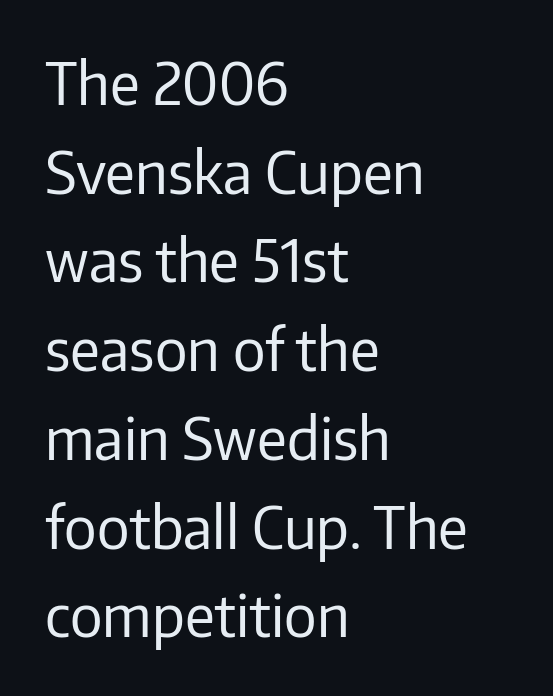
{"serif": "no", "italic": "no", "bold": "no", "weight": "regular", "width": "normal", "stroke_contrast": "low", "x_height": "medium", "monospaced": "no", "underline": "no", "align": "left", "line_spacing": "normal", "line_spacing_ratio": 1.53, "letter_spacing": "normal", "letter_spacing_em": 0.0, "glyph_px": 58}
